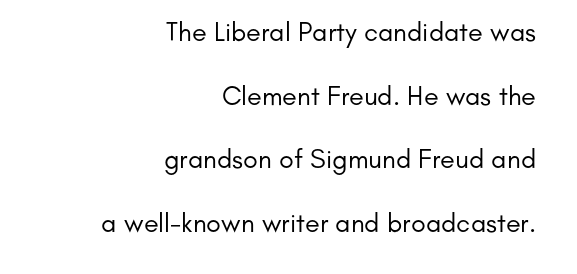
The image shows 27 px text type, upright; set right-aligned, loose line spacing (2.36x), normal letter spacing, not underlined.
